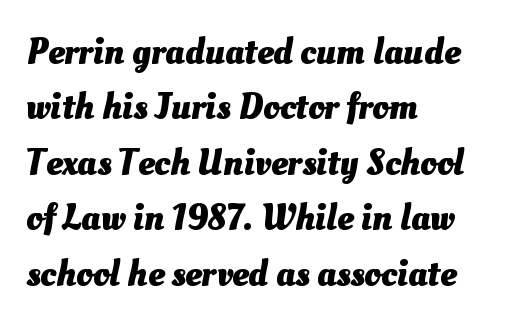
Q: Is the text bold? A: Yes.
Q: Is the text underlined? A: No.
Q: How is the paragraph aligned? A: Left-aligned.
Q: Is the spacing between letters normal or unusually wide? A: Normal.
Q: Is the spacing between lines tight, normal or loose? A: Normal.
Q: Width (condensed, normal, or wide)? A: Normal.
Q: Stroke contrast? A: Medium.
Q: x-height? A: Small.
Q: Monospaced? A: No.
